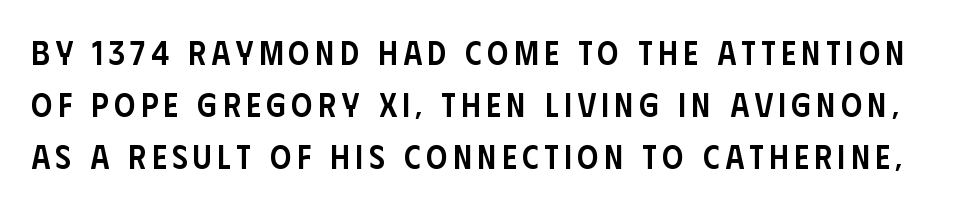
Q: Is the text bold? A: Semi-bold.
Q: Is the text italic (slanted)? A: No, it is upright.
Q: Is the typeface a serif or a sans-serif typeface? A: Sans-serif.
Q: Is the text underlined? A: No.
Q: Is the spacing between lines tight, normal or loose? A: Normal.
Q: Width (condensed, normal, or wide)? A: Condensed.
Q: Stroke contrast? A: Low.
Q: x-height? A: Large.
Q: Monospaced? A: No.
